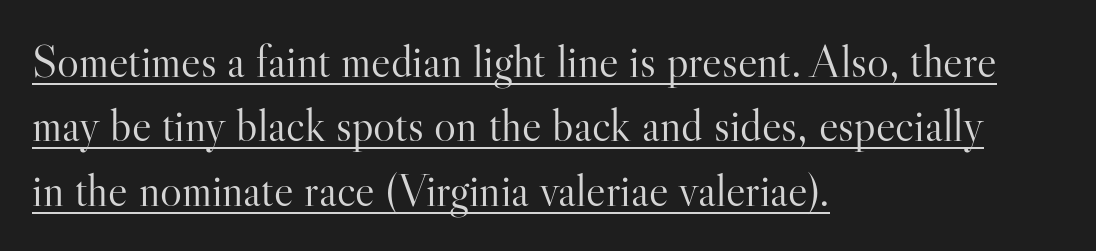
Q: Is the text bold? A: No.
Q: Is the text italic (slanted)? A: No, it is upright.
Q: Is the typeface a serif or a sans-serif typeface? A: Serif.
Q: Is the text underlined? A: Yes.
Q: How is the paragraph aligned? A: Left-aligned.
Q: Is the spacing between letters normal or unusually wide? A: Normal.
Q: Is the spacing between lines tight, normal or loose? A: Normal.
Q: Width (condensed, normal, or wide)? A: Normal.
Q: Stroke contrast? A: High.
Q: x-height? A: Small.
Q: Monospaced? A: No.
